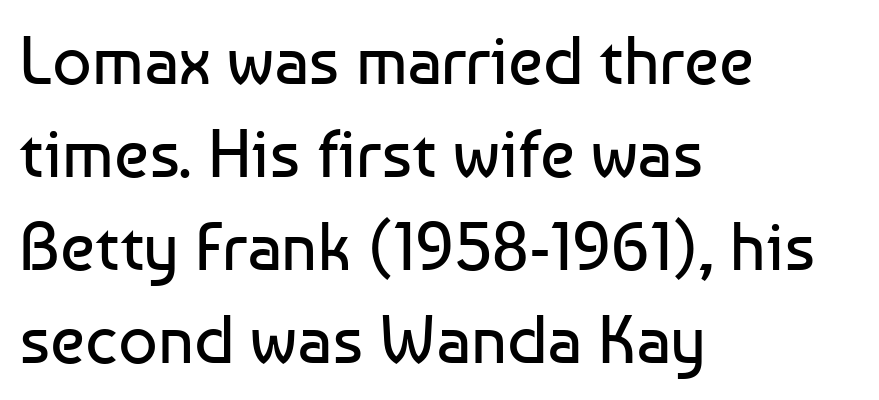
{"serif": "no", "italic": "no", "bold": "no", "weight": "regular", "width": "normal", "stroke_contrast": "low", "x_height": "medium", "monospaced": "no", "underline": "no", "align": "left", "line_spacing": "normal", "line_spacing_ratio": 1.35, "letter_spacing": "normal", "letter_spacing_em": 0.0, "glyph_px": 69}
